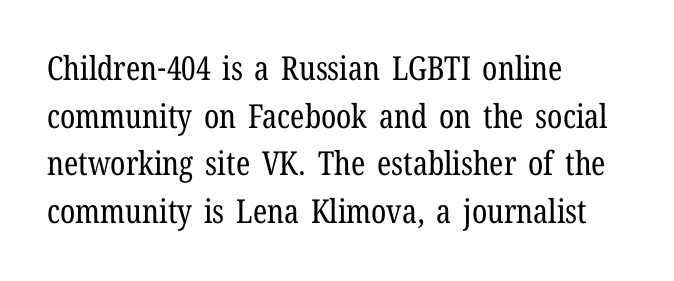
Q: Is the text bold? A: No.
Q: Is the text italic (slanted)? A: No, it is upright.
Q: Is the typeface a serif or a sans-serif typeface? A: Serif.
Q: Is the text underlined? A: No.
Q: How is the paragraph aligned? A: Left-aligned.
Q: Is the spacing between letters normal or unusually wide? A: Normal.
Q: Is the spacing between lines tight, normal or loose? A: Normal.
Q: Width (condensed, normal, or wide)? A: Condensed.
Q: Stroke contrast? A: Low.
Q: x-height? A: Medium.
Q: Monospaced? A: No.
